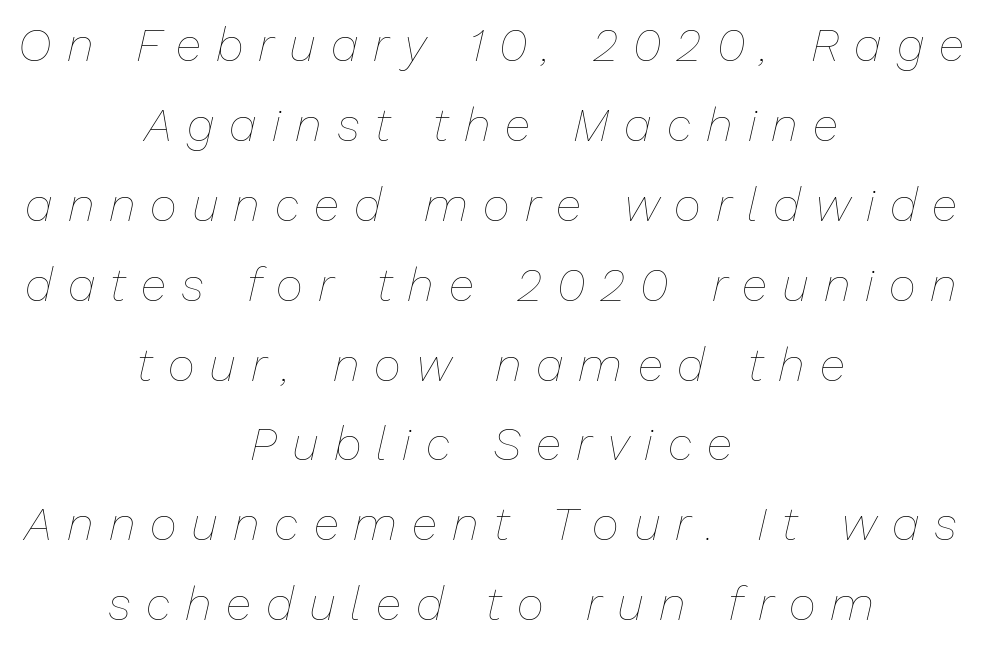
Q: Is the text bold? A: No.
Q: Is the text italic (slanted)? A: Yes, it leans right by about 13 degrees.
Q: Is the text underlined? A: No.
Q: How is the paragraph aligned? A: Centered.
Q: Is the spacing between letters normal or unusually wide? A: Unusually wide.
Q: Is the spacing between lines tight, normal or loose? A: Normal.
Q: Width (condensed, normal, or wide)? A: Normal.
Q: Stroke contrast? A: Low.
Q: x-height? A: Medium.
Q: Monospaced? A: No.
